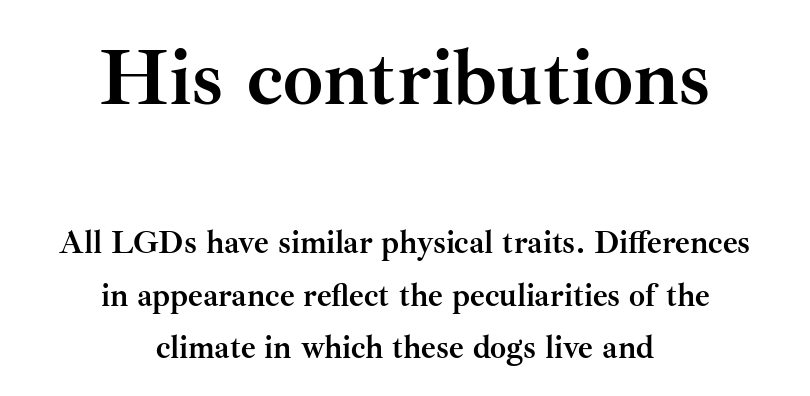
{"serif": "yes", "italic": "no", "bold": "yes", "weight": "semibold", "width": "normal", "stroke_contrast": "medium", "x_height": "small", "monospaced": "no", "underline": "no", "align": "center", "line_spacing": "normal", "line_spacing_ratio": 1.63, "letter_spacing": "normal", "letter_spacing_em": 0.0, "larger_block": "first", "size_ratio": 2.5, "glyph_px": 80}
